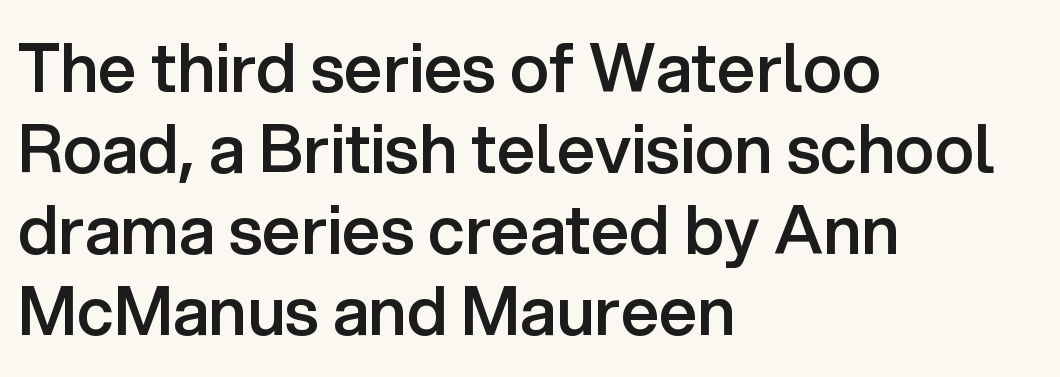
{"serif": "no", "italic": "no", "bold": "semi", "weight": "semibold", "width": "normal", "stroke_contrast": "low", "x_height": "medium", "monospaced": "no", "underline": "no", "align": "left", "line_spacing_ratio": 1.21, "letter_spacing": "normal", "letter_spacing_em": 0.0, "glyph_px": 67}
